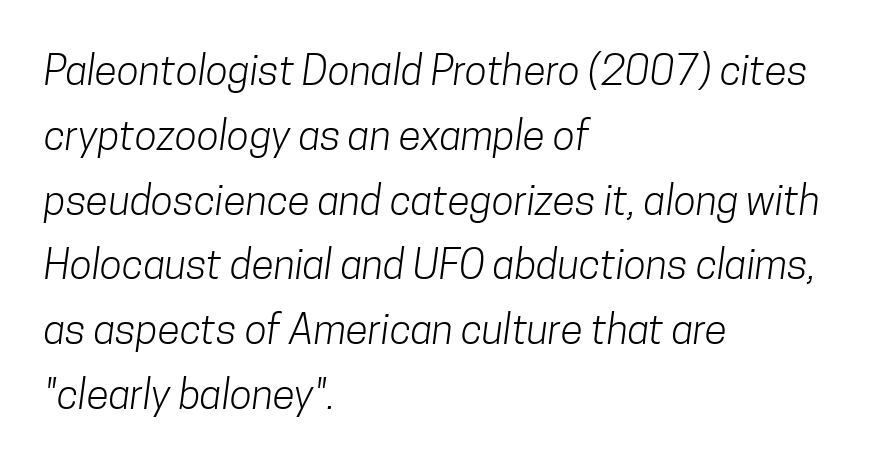
{"serif": "no", "bold": "no", "weight": "light", "width": "condensed", "stroke_contrast": "low", "x_height": "medium", "monospaced": "no", "underline": "no", "align": "left", "line_spacing": "normal", "line_spacing_ratio": 1.58, "letter_spacing": "normal", "letter_spacing_em": 0.0, "glyph_px": 41}
